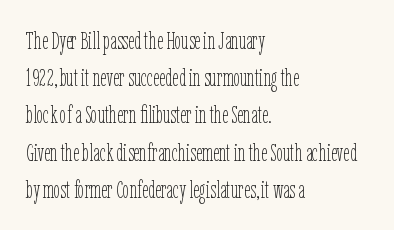
Q: Is the text bold? A: No.
Q: Is the text italic (slanted)? A: No, it is upright.
Q: Is the text underlined? A: No.
Q: How is the paragraph aligned? A: Left-aligned.
Q: Is the spacing between letters normal or unusually wide? A: Normal.
Q: Is the spacing between lines tight, normal or loose? A: Normal.
